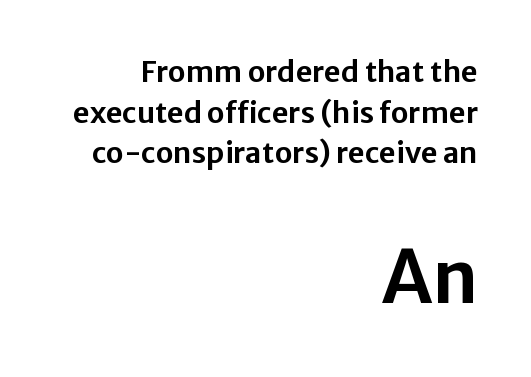
The image shows 72 px sans-serif type, upright; set right-aligned, normal line spacing (1.4x), normal letter spacing, not underlined; the second (bottom) block is 2.48x larger; low stroke contrast and a medium x-height.
